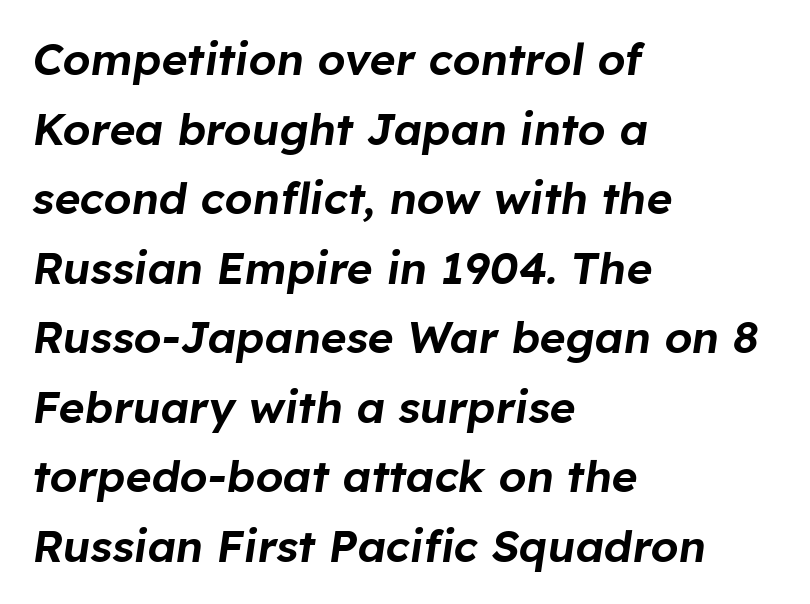
Q: Is the text italic (slanted)? A: Yes, it leans right by about 8 degrees.
Q: Is the text underlined? A: No.
Q: How is the paragraph aligned? A: Left-aligned.
Q: Is the spacing between letters normal or unusually wide? A: Normal.
Q: Is the spacing between lines tight, normal or loose? A: Normal.
Q: Width (condensed, normal, or wide)? A: Normal.
Q: Stroke contrast? A: Low.
Q: x-height? A: Medium.
Q: Monospaced? A: No.
